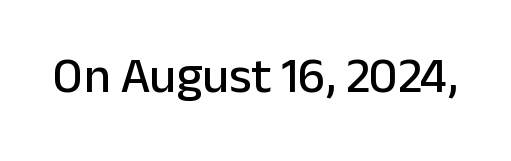
The rendering shows plain stroke endings on the letterforms — a sans-serif design. Clear beneath every line of the passage. Every character sits straight up, as roman type does. Here the designer chose a conventional face with non-uniform glyph widths. This rendering leaves character spacing at its baseline value.
